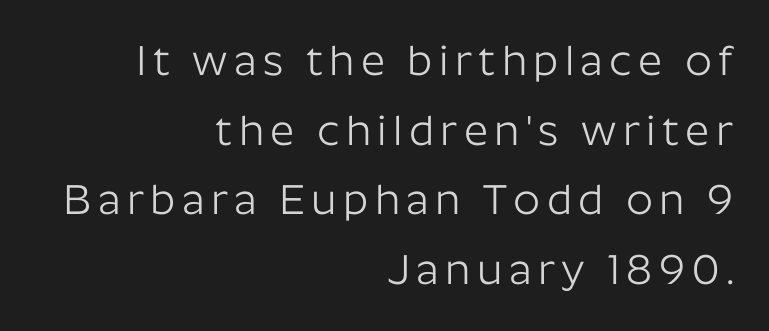
Q: Is the text bold? A: No.
Q: Is the text italic (slanted)? A: No, it is upright.
Q: Is the typeface a serif or a sans-serif typeface? A: Sans-serif.
Q: Is the text underlined? A: No.
Q: How is the paragraph aligned? A: Right-aligned.
Q: Is the spacing between lines tight, normal or loose? A: Normal.
Q: Width (condensed, normal, or wide)? A: Normal.
Q: Stroke contrast? A: Low.
Q: x-height? A: Medium.
Q: Monospaced? A: No.
